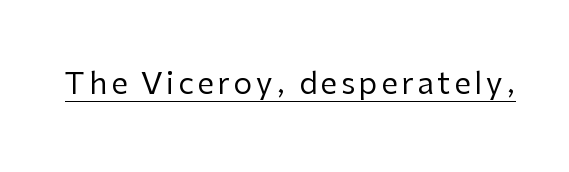
Q: Is the text bold? A: No.
Q: Is the text italic (slanted)? A: No, it is upright.
Q: Is the typeface a serif or a sans-serif typeface? A: Sans-serif.
Q: Is the text underlined? A: Yes.
Q: Width (condensed, normal, or wide)? A: Normal.
Q: Stroke contrast? A: Low.
Q: x-height? A: Medium.
Q: Monospaced? A: No.
